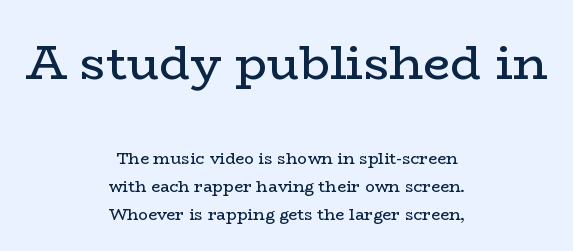
The face used here is seriffed, in the tradition of book romans. Think of a printed novel: that variable character pitch is what you see here. Type size steps down from the first block to the second. Upright lettering throughout.
